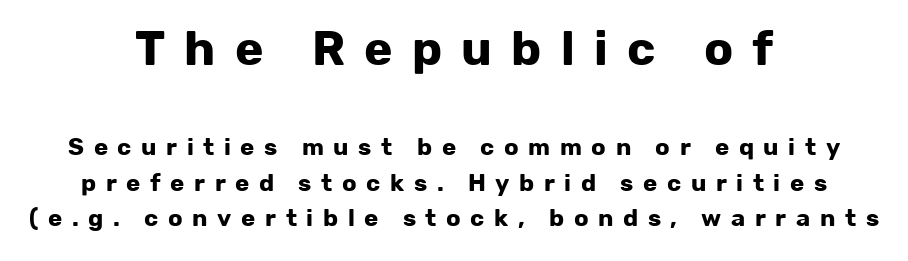
Q: Is the text bold? A: Yes.
Q: Is the text italic (slanted)? A: No, it is upright.
Q: Is the typeface a serif or a sans-serif typeface? A: Sans-serif.
Q: Is the text underlined? A: No.
Q: How is the paragraph aligned? A: Centered.
Q: Is the spacing between letters normal or unusually wide? A: Unusually wide.
Q: Is the spacing between lines tight, normal or loose? A: Normal.
Q: Which block of text is set in a larger size, the first (top) or the second (bottom)? A: The first (top) one.
Q: Width (condensed, normal, or wide)? A: Normal.
Q: Stroke contrast? A: Low.
Q: x-height? A: Medium.
Q: Monospaced? A: No.
